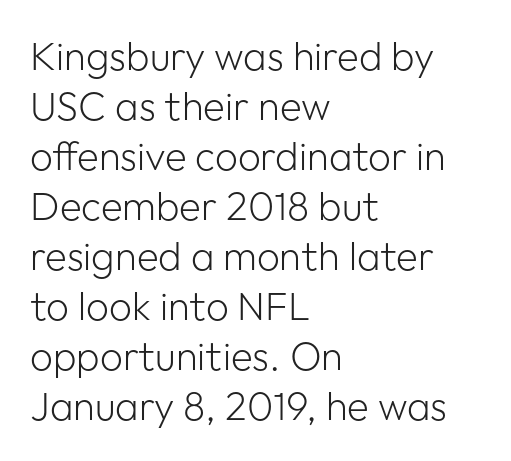
{"serif": "no", "italic": "no", "bold": "no", "weight": "light", "width": "normal", "stroke_contrast": "low", "x_height": "medium", "monospaced": "no", "underline": "no", "align": "left", "line_spacing": "normal", "line_spacing_ratio": 1.25, "letter_spacing": "normal", "letter_spacing_em": 0.0, "glyph_px": 40}
